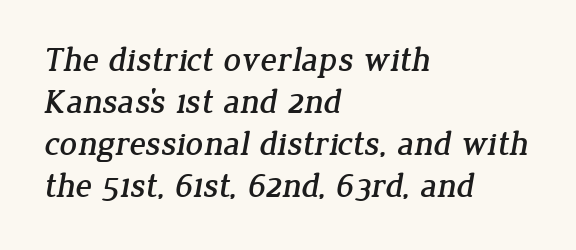
All the whitespace from short lines collects on the right. The rendering shows small feet on the letterforms — a serif design. Here the designer chose a conventional face with non-uniform glyph widths. Descenders hang freely into open space. The gaps between neighbouring characters are ordinary and unremarkable.
